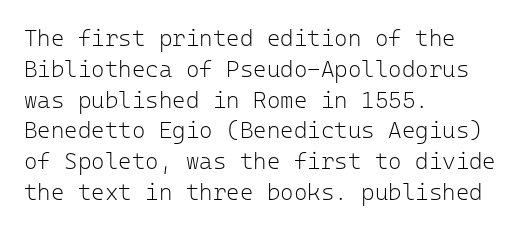
The image shows 23 px text type, upright; set left-aligned, normal line spacing (1.34x), normal letter spacing, not underlined.
